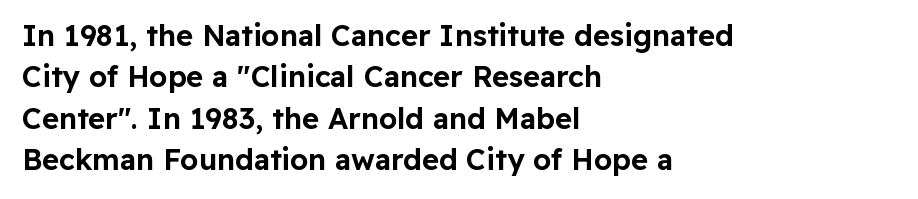
The image shows 29 px sans-serif type, upright; set left-aligned, normal line spacing (1.43x), normal letter spacing, not underlined; low stroke contrast and a medium x-height.
